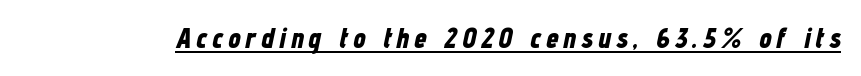
Q: Is the text bold? A: Yes.
Q: Is the text italic (slanted)? A: Yes, it leans right by about 12 degrees.
Q: Is the text underlined? A: Yes.
Q: Width (condensed, normal, or wide)? A: Condensed.
Q: Stroke contrast? A: Low.
Q: x-height? A: Medium.
Q: Monospaced? A: No.
